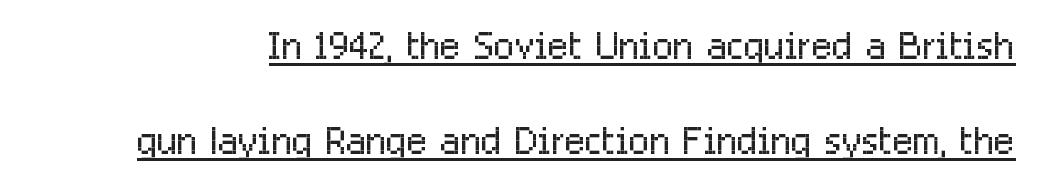
What kind of face is this? One without serifs — a sans. No extra ink here — the face is not bold. These lines are rendered in a variable-pitch font. How are the letters spaced? Ordinarily, with no added tracking.
